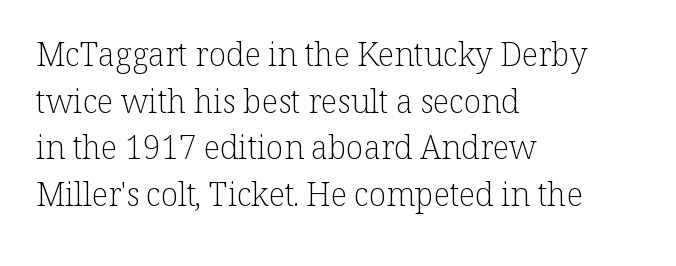
Q: Is the text bold? A: No.
Q: Is the text italic (slanted)? A: No, it is upright.
Q: Is the typeface a serif or a sans-serif typeface? A: Serif.
Q: Is the text underlined? A: No.
Q: How is the paragraph aligned? A: Left-aligned.
Q: Is the spacing between letters normal or unusually wide? A: Normal.
Q: Is the spacing between lines tight, normal or loose? A: Normal.
Q: Width (condensed, normal, or wide)? A: Normal.
Q: Stroke contrast? A: Low.
Q: x-height? A: Medium.
Q: Monospaced? A: No.
